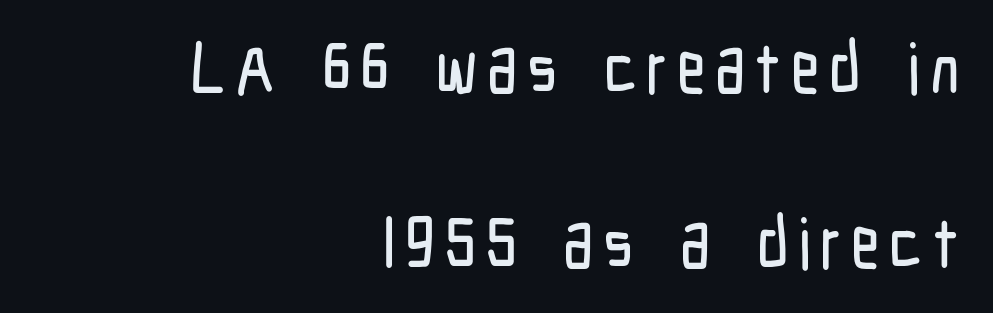
Q: Is the text italic (slanted)? A: No, it is upright.
Q: Is the typeface a serif or a sans-serif typeface? A: Sans-serif.
Q: Is the text underlined? A: No.
Q: How is the paragraph aligned? A: Right-aligned.
Q: Is the spacing between lines tight, normal or loose? A: Loose.
Q: Width (condensed, normal, or wide)? A: Condensed.
Q: Stroke contrast? A: Low.
Q: x-height? A: Medium.
Q: Monospaced? A: No.
